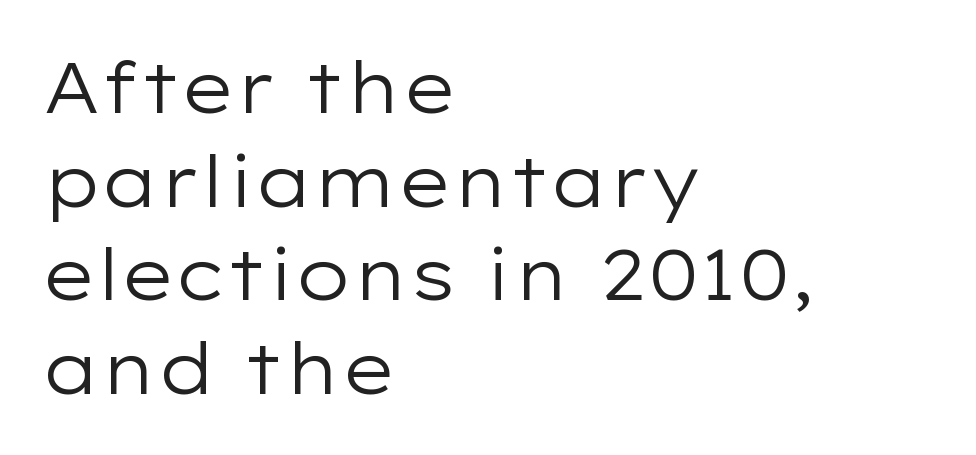
The image shows 71 px regular-weight, wide sans-serif type, upright; set left-aligned, normal line spacing (1.32x), normal letter spacing, not underlined; low stroke contrast and a medium x-height.
